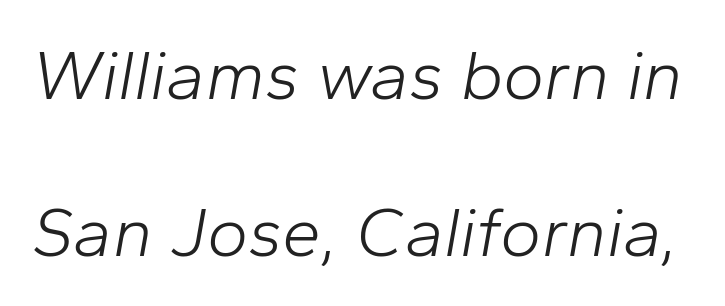
{"italic": "yes", "lean": "right", "slant_degrees": 10, "bold": "no", "weight": "light", "width": "normal", "stroke_contrast": "low", "x_height": "medium", "monospaced": "no", "underline": "no", "line_spacing": "loose", "line_spacing_ratio": 2.24, "letter_spacing": "normal", "letter_spacing_em": 0.0, "glyph_px": 70}
